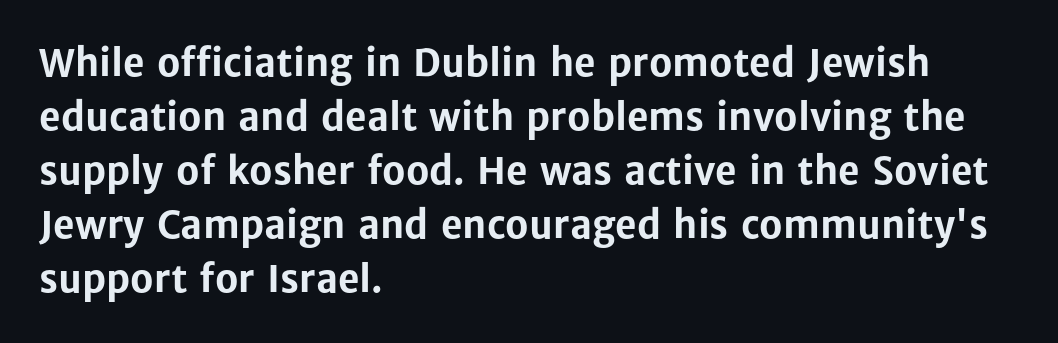
Q: Is the text bold? A: Yes.
Q: Is the text italic (slanted)? A: No, it is upright.
Q: Is the typeface a serif or a sans-serif typeface? A: Sans-serif.
Q: Is the text underlined? A: No.
Q: How is the paragraph aligned? A: Left-aligned.
Q: Is the spacing between letters normal or unusually wide? A: Normal.
Q: Is the spacing between lines tight, normal or loose? A: Normal.
Q: Width (condensed, normal, or wide)? A: Normal.
Q: Stroke contrast? A: Low.
Q: x-height? A: Medium.
Q: Monospaced? A: No.
